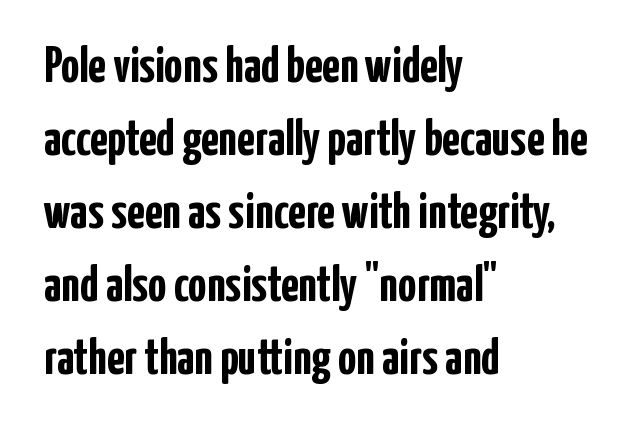
{"serif": "no", "italic": "no", "bold": "yes", "weight": "semibold", "width": "condensed", "stroke_contrast": "low", "x_height": "medium", "monospaced": "no", "underline": "no", "align": "left", "line_spacing": "normal", "line_spacing_ratio": 1.43, "letter_spacing": "normal", "letter_spacing_em": 0.0, "glyph_px": 51}
